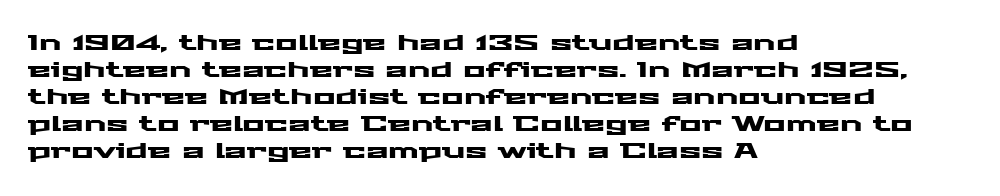
Q: Is the text italic (slanted)? A: No, it is upright.
Q: Is the text underlined? A: No.
Q: How is the paragraph aligned? A: Left-aligned.
Q: Is the spacing between letters normal or unusually wide? A: Normal.
Q: Is the spacing between lines tight, normal or loose? A: Normal.
